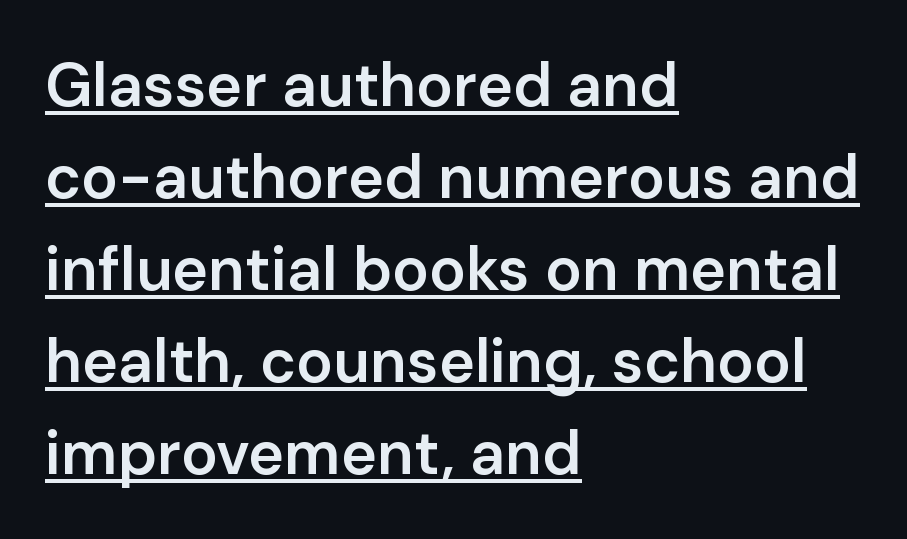
Q: Is the text bold? A: Semi-bold.
Q: Is the text italic (slanted)? A: No, it is upright.
Q: Is the typeface a serif or a sans-serif typeface? A: Sans-serif.
Q: Is the text underlined? A: Yes.
Q: How is the paragraph aligned? A: Left-aligned.
Q: Is the spacing between letters normal or unusually wide? A: Normal.
Q: Is the spacing between lines tight, normal or loose? A: Normal.
Q: Width (condensed, normal, or wide)? A: Normal.
Q: Stroke contrast? A: Low.
Q: x-height? A: Medium.
Q: Monospaced? A: No.
